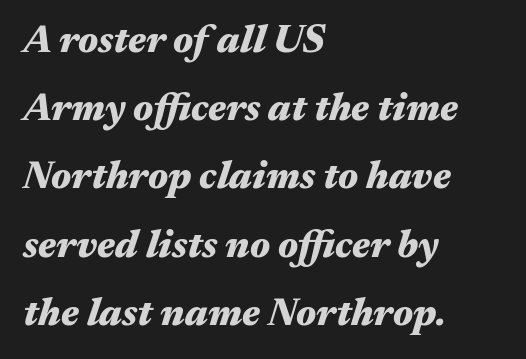
These lines were composed using italics. Is the letter spacing exaggerated? No — it looks like the ordinary default. The face used here has the dense, thick strokes of a bold. Clear beneath every line of the passage. These lines are rendered in a variable-pitch font.
